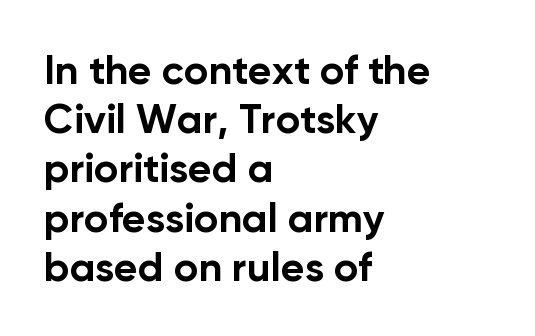
Q: Is the text bold? A: Yes.
Q: Is the text italic (slanted)? A: No, it is upright.
Q: Is the typeface a serif or a sans-serif typeface? A: Sans-serif.
Q: Is the text underlined? A: No.
Q: How is the paragraph aligned? A: Left-aligned.
Q: Is the spacing between letters normal or unusually wide? A: Normal.
Q: Width (condensed, normal, or wide)? A: Normal.
Q: Stroke contrast? A: Low.
Q: x-height? A: Medium.
Q: Monospaced? A: No.
